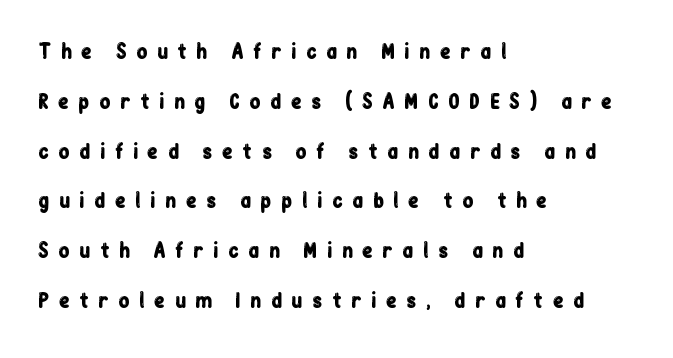
Q: Is the text italic (slanted)? A: No, it is upright.
Q: Is the text underlined? A: No.
Q: How is the paragraph aligned? A: Left-aligned.
Q: Is the spacing between letters normal or unusually wide? A: Unusually wide.
Q: Is the spacing between lines tight, normal or loose? A: Loose.
